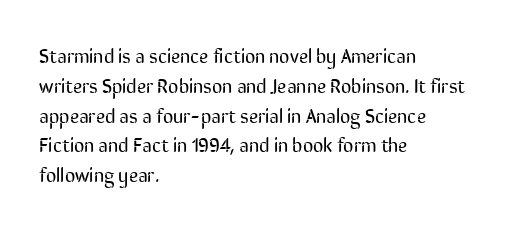
{"italic": "no", "bold": "no", "underline": "no", "align": "left", "line_spacing": "normal", "line_spacing_ratio": 1.49, "letter_spacing": "normal", "letter_spacing_em": 0.0, "glyph_px": 20}
